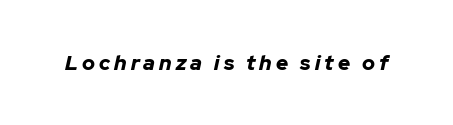
Italic? Definitely — the glyphs are oblique. A dark, heavy texture on the line: the type is bold. Clear beneath every line of the passage.
